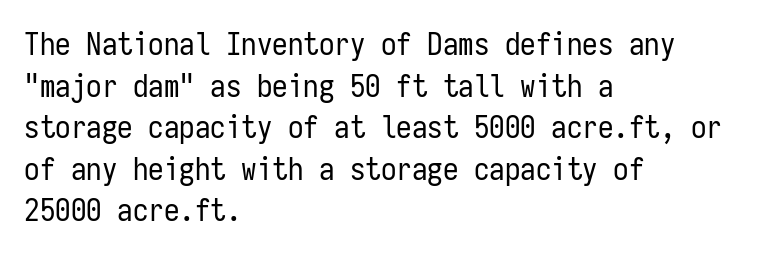
Q: Is the text bold? A: No.
Q: Is the text italic (slanted)? A: No, it is upright.
Q: Is the typeface a serif or a sans-serif typeface? A: Sans-serif.
Q: Is the text underlined? A: No.
Q: How is the paragraph aligned? A: Left-aligned.
Q: Is the spacing between letters normal or unusually wide? A: Normal.
Q: Is the spacing between lines tight, normal or loose? A: Normal.
Q: Width (condensed, normal, or wide)? A: Condensed.
Q: Stroke contrast? A: Low.
Q: x-height? A: Medium.
Q: Monospaced? A: Yes.
